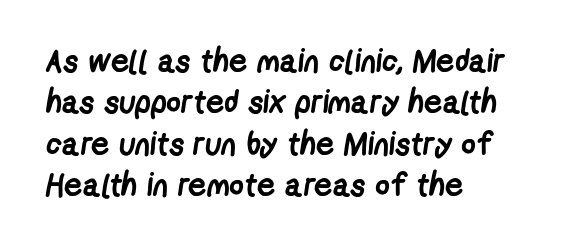
Q: Is the text bold? A: Yes.
Q: Is the typeface a serif or a sans-serif typeface? A: Sans-serif.
Q: Is the text underlined? A: No.
Q: How is the paragraph aligned? A: Left-aligned.
Q: Is the spacing between letters normal or unusually wide? A: Normal.
Q: Is the spacing between lines tight, normal or loose? A: Normal.
Q: Width (condensed, normal, or wide)? A: Condensed.
Q: Stroke contrast? A: Low.
Q: x-height? A: Medium.
Q: Monospaced? A: No.
